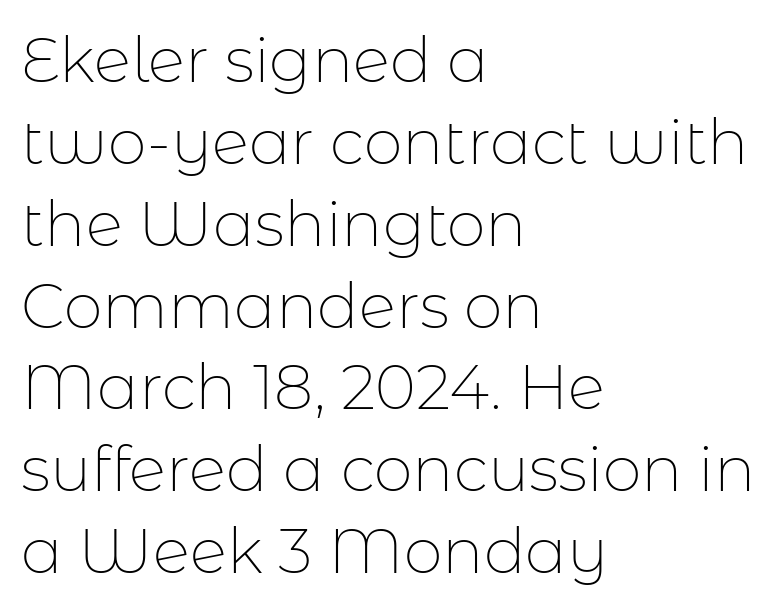
No letter is thick-stroked: the sample isn't bold. Here the designer chose a conventional face with non-uniform glyph widths. Inter-character spacing is left at the font's built-in metrics. Where is the straight margin? On the left.
